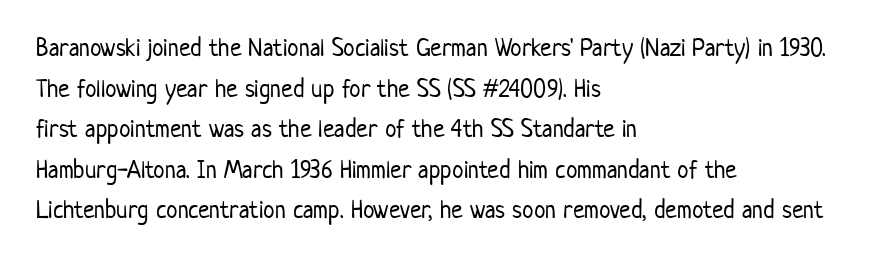
{"italic": "no", "bold": "no", "underline": "no", "align": "left", "line_spacing": "normal", "line_spacing_ratio": 1.56, "letter_spacing": "normal", "letter_spacing_em": 0.0, "glyph_px": 26}
